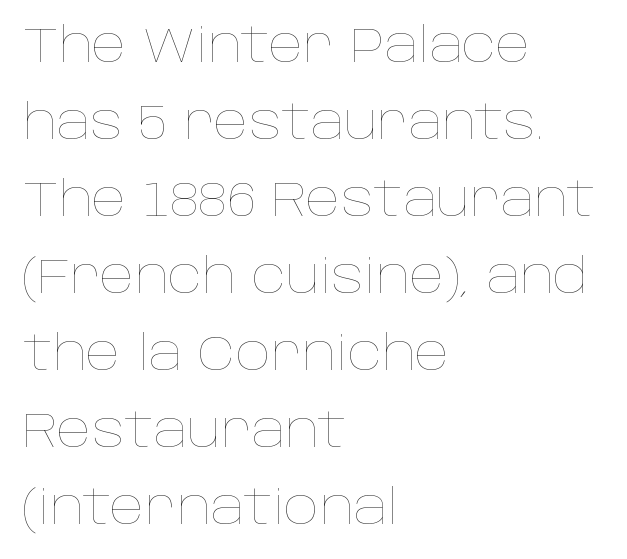
The image shows 49 px thin type, upright; set left-aligned, normal line spacing (1.57x), normal letter spacing, not underlined; low stroke contrast and a large x-height.
